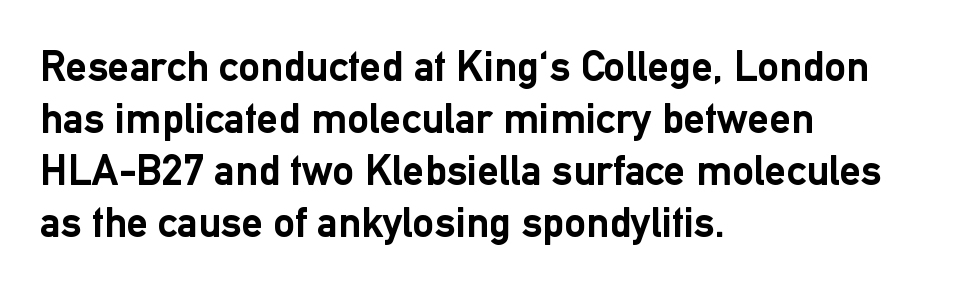
Q: Is the text bold? A: Yes.
Q: Is the text italic (slanted)? A: No, it is upright.
Q: Is the typeface a serif or a sans-serif typeface? A: Sans-serif.
Q: Is the text underlined? A: No.
Q: How is the paragraph aligned? A: Left-aligned.
Q: Is the spacing between letters normal or unusually wide? A: Normal.
Q: Width (condensed, normal, or wide)? A: Normal.
Q: Stroke contrast? A: Low.
Q: x-height? A: Medium.
Q: Monospaced? A: No.
